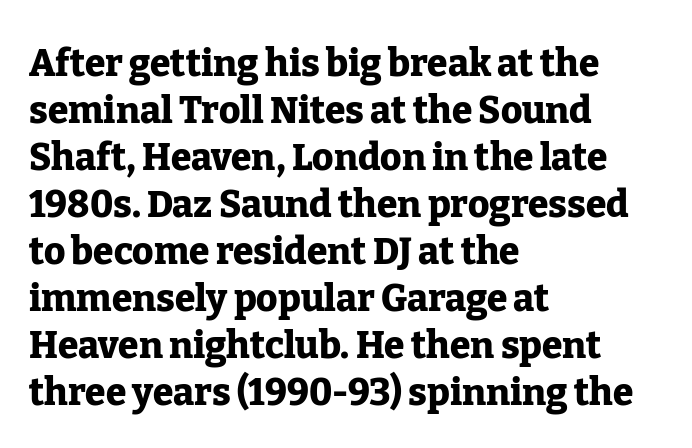
The face used here is proportionally spaced, like ordinary book or web type. Posture: straight, roman, zero tilt. Where is the straight margin? On the left. Look at the bottom of the vertical strokes: they flare into serifs here. Each row of text sits above clean, open space. Standard letterfit; no display-style spreading of the glyphs.
